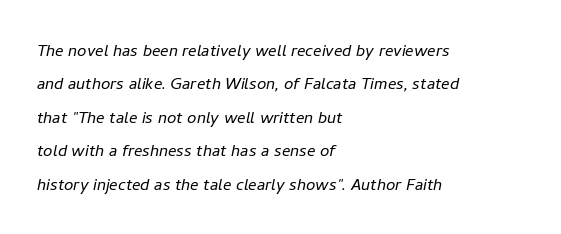
{"italic": "yes", "lean": "right", "slant_degrees": 11, "bold": "no", "underline": "no", "align": "left", "line_spacing": "normal", "line_spacing_ratio": 1.59, "letter_spacing": "normal", "letter_spacing_em": 0.0, "glyph_px": 21}
